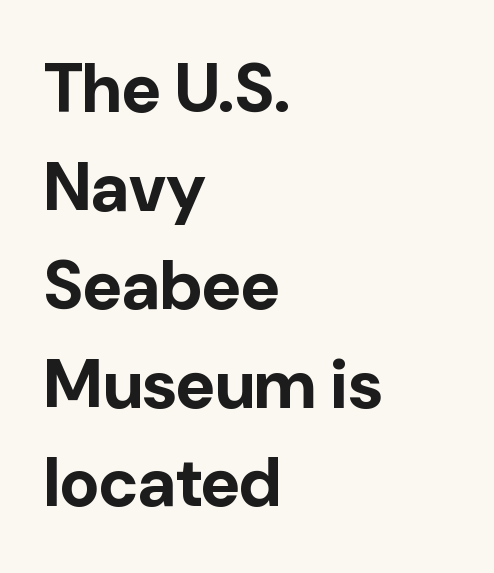
{"serif": "no", "italic": "no", "bold": "yes", "weight": "bold", "width": "normal", "stroke_contrast": "low", "x_height": "medium", "monospaced": "no", "underline": "no", "align": "left", "line_spacing": "normal", "line_spacing_ratio": 1.45, "letter_spacing": "normal", "letter_spacing_em": 0.0, "glyph_px": 68}
